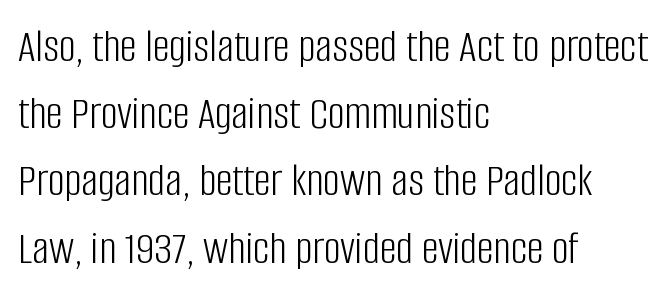
Visually the block forms a straight wall on the left and a jagged coastline on the right. Type style note: lacks serifs. The space beneath each line is pristine and unruled. Characters follow at the spacing the type designer built in. Think standard paragraph weight, or any step lighter than that.
